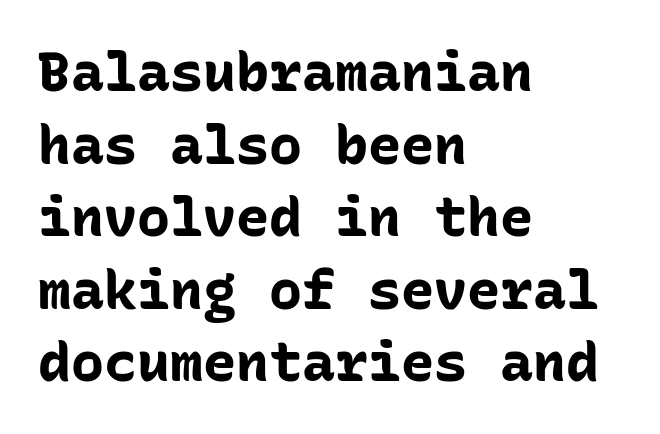
One glance says typical: line gaps are just what's usual. Looks like terminal output: every glyph gets an equal slot. Chunky letters — that's bold for sure. Glance below the letters and you will spot only blank space. Unlike italic type, these characters show no tilt at all. I'd call this a sans setting — the letters go barefoot.
